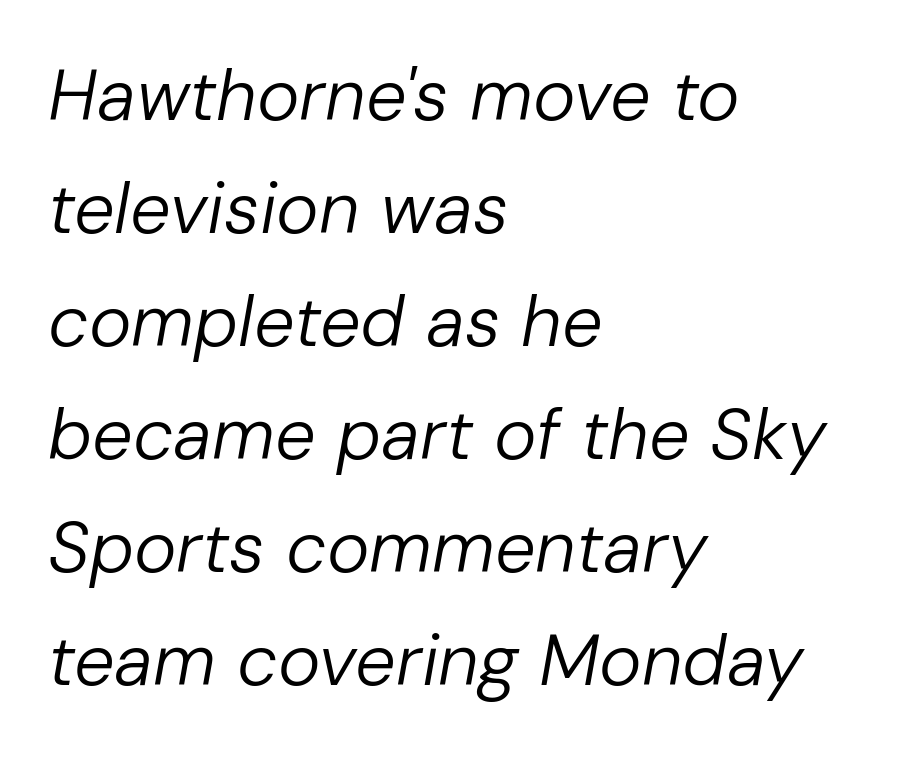
{"italic": "yes", "lean": "right", "slant_degrees": 10, "bold": "no", "weight": "regular", "width": "normal", "stroke_contrast": "low", "x_height": "medium", "monospaced": "no", "underline": "no", "align": "left", "line_spacing": "normal", "line_spacing_ratio": 1.57, "letter_spacing": "normal", "letter_spacing_em": 0.0, "glyph_px": 72}
